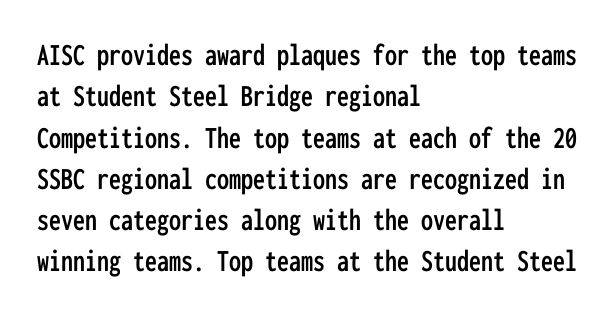
The image shows 32 px condensed sans-serif type, upright, monospaced; set left-aligned, normal line spacing (1.29x), normal letter spacing, not underlined; low stroke contrast and a medium x-height.
